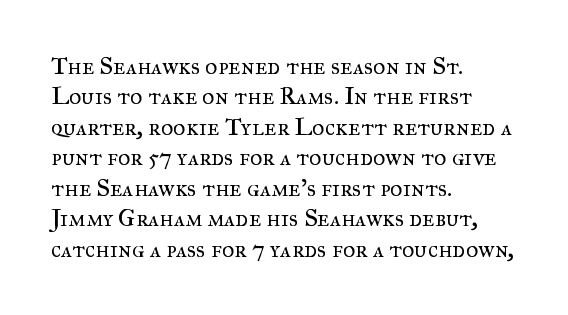
The type sits square on the baseline with zero lean. Only glyphs here, with clear space below each row. This sample is left-justified, so line endings fall wherever the words run out. Nothing unusual about the tracking: characters are spaced as the font intends. No extra ink here — the face is not bold.
